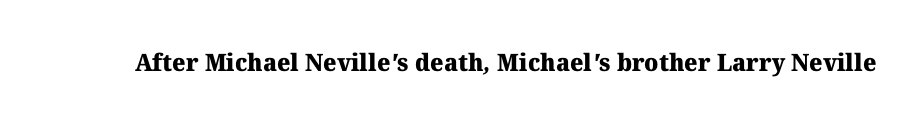
{"bold": "yes", "underline": "no", "letter_spacing": "normal", "letter_spacing_em": 0.0, "glyph_px": 24}
